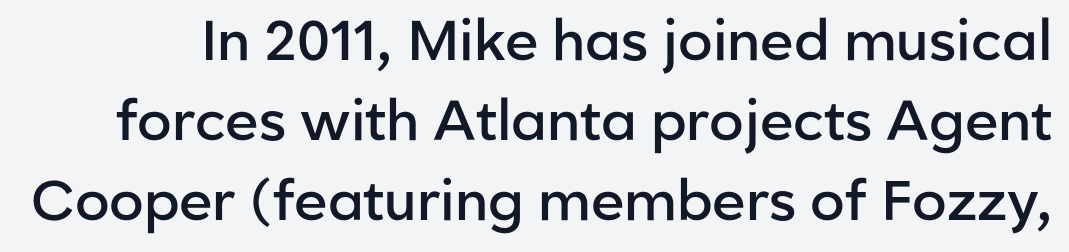
{"serif": "no", "italic": "no", "bold": "semi", "weight": "semibold", "width": "normal", "stroke_contrast": "low", "x_height": "medium", "monospaced": "no", "underline": "no", "line_spacing": "normal", "line_spacing_ratio": 1.43, "letter_spacing": "normal", "letter_spacing_em": 0.0, "glyph_px": 56}
